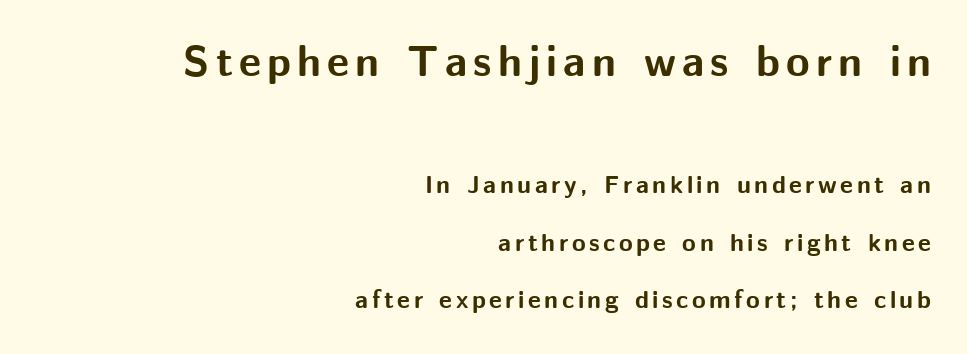
Q: Is the text bold? A: Yes.
Q: Is the text italic (slanted)? A: No, it is upright.
Q: Is the typeface a serif or a sans-serif typeface? A: Sans-serif.
Q: Is the text underlined? A: No.
Q: How is the paragraph aligned? A: Right-aligned.
Q: Is the spacing between lines tight, normal or loose? A: Loose.
Q: Which block of text is set in a larger size, the first (top) or the second (bottom)? A: The first (top) one.
Q: Width (condensed, normal, or wide)? A: Normal.
Q: Stroke contrast? A: Medium.
Q: x-height? A: Medium.
Q: Monospaced? A: No.
